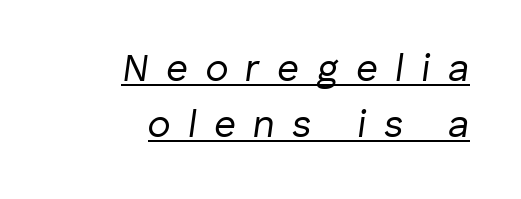
Where is the straight margin? On the right. The rendering uses natural spacing where letterforms have individual widths. Rows of type keep a routine distance in the vertical direction. Decoration check: the copy is underlined. Tracking value appears strongly positive — letters spread wide. Compared with a typical body face, this is equally light or lighter still.
